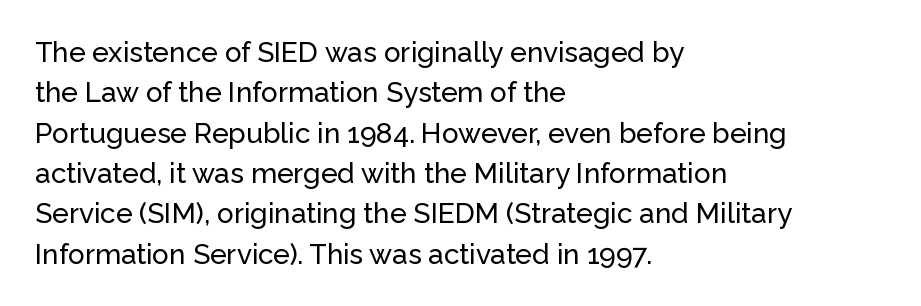
Q: Is the text italic (slanted)? A: No, it is upright.
Q: Is the typeface a serif or a sans-serif typeface? A: Sans-serif.
Q: Is the text underlined? A: No.
Q: How is the paragraph aligned? A: Left-aligned.
Q: Is the spacing between letters normal or unusually wide? A: Normal.
Q: Is the spacing between lines tight, normal or loose? A: Normal.
Q: Width (condensed, normal, or wide)? A: Normal.
Q: Stroke contrast? A: Low.
Q: x-height? A: Medium.
Q: Monospaced? A: No.
